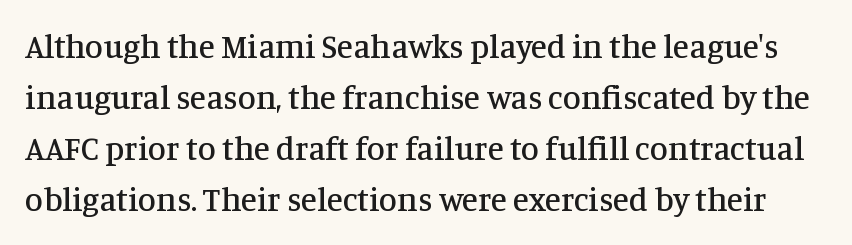
This sample has the flowing, uneven cadence of proportional lettering. What kind of face is this? One with serifs. Nothing unusual about the tracking: characters are spaced as the font intends. The specimen reads as upright at a glance. A typesetter would call this leading conventional body-copy spacing.
